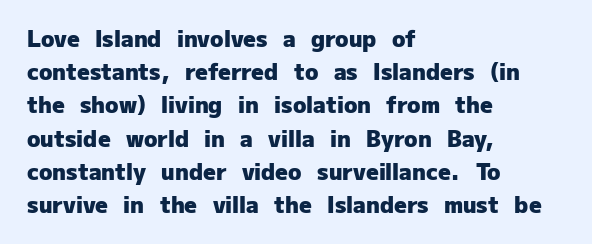
The image shows 22 px bold type, upright; set left-aligned, normal line spacing (1.51x), normal letter spacing, not underlined.
